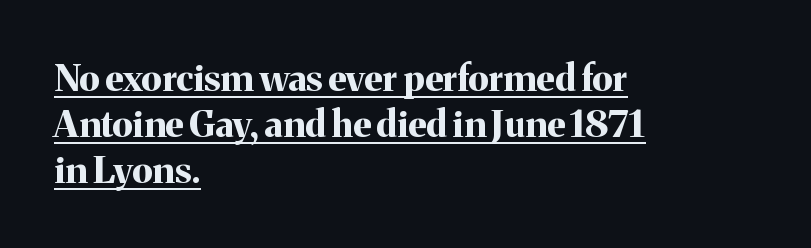
The image shows 37 px bold serif type, upright; set left-aligned, line spacing 1.24x, normal letter spacing, underlined; medium stroke contrast and a medium x-height.
